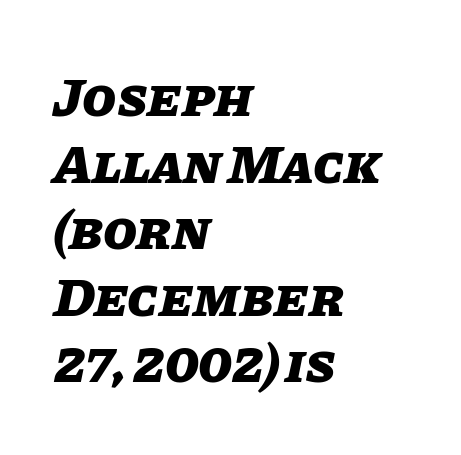
{"italic": "yes", "lean": "right", "slant_degrees": 11, "bold": "yes", "weight": "heavy", "width": "normal", "stroke_contrast": "low", "x_height": "large", "monospaced": "no", "underline": "no", "align": "left", "line_spacing_ratio": 1.21, "letter_spacing": "normal", "letter_spacing_em": 0.0, "glyph_px": 55}
